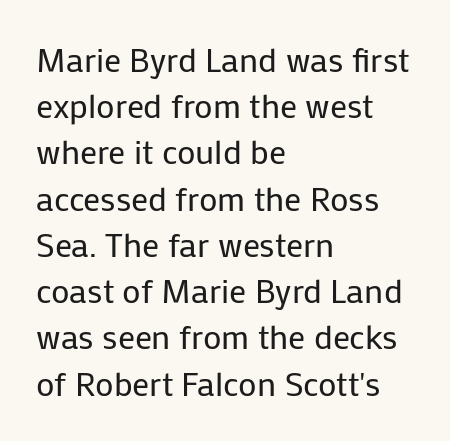
Q: Is the text bold? A: No.
Q: Is the text italic (slanted)? A: No, it is upright.
Q: Is the typeface a serif or a sans-serif typeface? A: Sans-serif.
Q: Is the text underlined? A: No.
Q: How is the paragraph aligned? A: Left-aligned.
Q: Is the spacing between letters normal or unusually wide? A: Normal.
Q: Is the spacing between lines tight, normal or loose? A: Normal.
Q: Width (condensed, normal, or wide)? A: Normal.
Q: Stroke contrast? A: Low.
Q: x-height? A: Medium.
Q: Monospaced? A: No.
